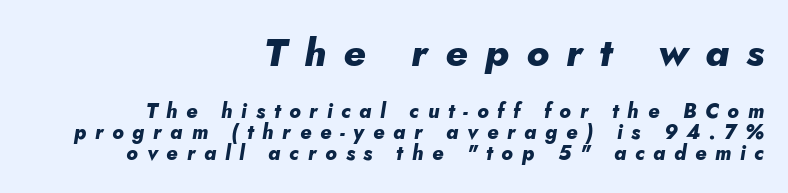
{"italic": "yes", "lean": "right", "slant_degrees": 5, "bold": "yes", "weight": "heavy", "width": "normal", "stroke_contrast": "low", "x_height": "small", "monospaced": "no", "underline": "no", "align": "right", "line_spacing": "tight", "line_spacing_ratio": 1.05, "letter_spacing": "wide", "letter_spacing_em": 0.44, "larger_block": "first", "size_ratio": 1.95, "glyph_px": 39}
